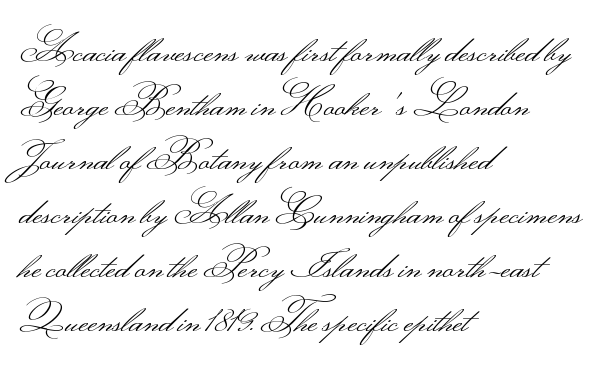
The image shows 38 px light, wide sans-serif type; set left-aligned, normal line spacing (1.42x), normal letter spacing, not underlined; medium stroke contrast.
